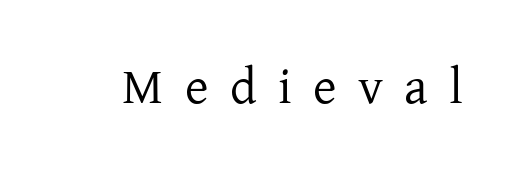
{"serif": "yes", "italic": "no", "width": "normal", "stroke_contrast": "low", "x_height": "medium", "monospaced": "no", "underline": "no", "letter_spacing": "wide", "letter_spacing_em": 0.42, "glyph_px": 51}
